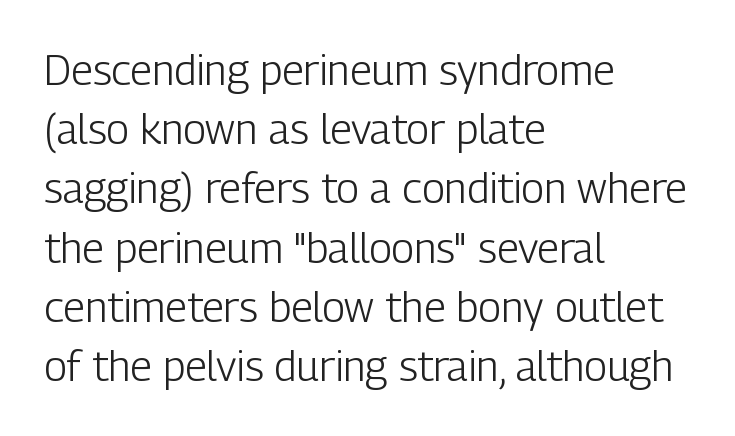
The image shows 42 px light, condensed sans-serif type, upright; set left-aligned, normal line spacing (1.41x), normal letter spacing, not underlined; low stroke contrast and a medium x-height.
